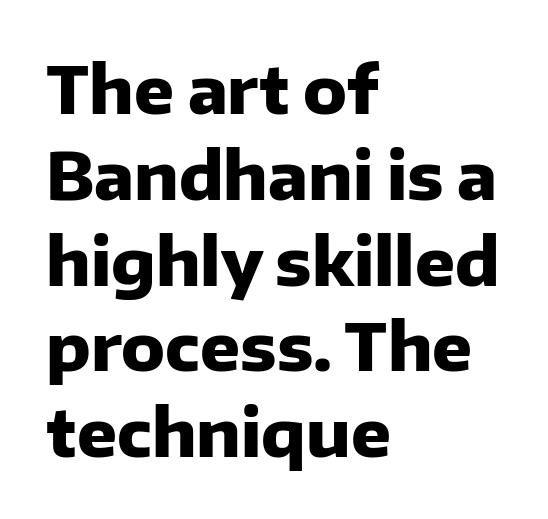
{"serif": "no", "italic": "no", "bold": "yes", "weight": "heavy", "width": "normal", "stroke_contrast": "low", "x_height": "medium", "monospaced": "no", "underline": "no", "align": "left", "line_spacing": "normal", "line_spacing_ratio": 1.3, "letter_spacing": "normal", "letter_spacing_em": 0.0, "glyph_px": 66}
